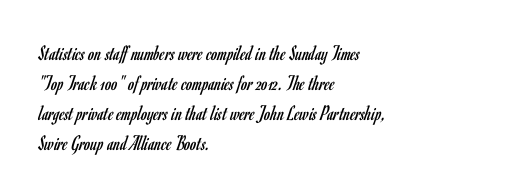
{"bold": "no", "underline": "no", "align": "left", "line_spacing": "normal", "line_spacing_ratio": 1.37, "letter_spacing": "normal", "letter_spacing_em": 0.0, "glyph_px": 22}
